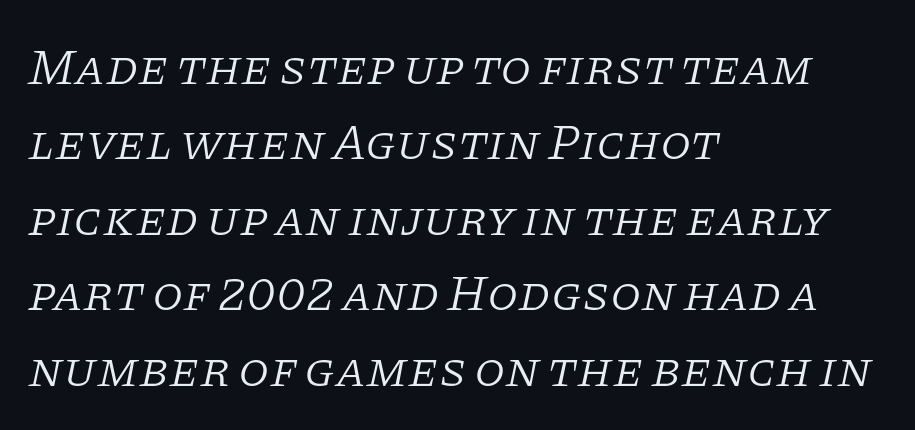
Q: Is the text bold? A: No.
Q: Is the text italic (slanted)? A: Yes, it leans right by about 11 degrees.
Q: Is the typeface a serif or a sans-serif typeface? A: Serif.
Q: Is the text underlined? A: No.
Q: How is the paragraph aligned? A: Left-aligned.
Q: Is the spacing between letters normal or unusually wide? A: Normal.
Q: Is the spacing between lines tight, normal or loose? A: Normal.
Q: Width (condensed, normal, or wide)? A: Normal.
Q: Stroke contrast? A: Low.
Q: x-height? A: Large.
Q: Monospaced? A: No.
